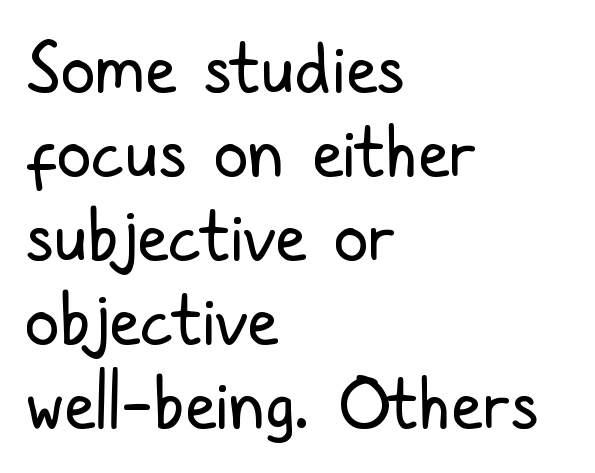
Q: Is the text bold? A: No.
Q: Is the text italic (slanted)? A: No, it is upright.
Q: Is the typeface a serif or a sans-serif typeface? A: Sans-serif.
Q: Is the text underlined? A: No.
Q: How is the paragraph aligned? A: Left-aligned.
Q: Is the spacing between letters normal or unusually wide? A: Normal.
Q: Width (condensed, normal, or wide)? A: Condensed.
Q: Stroke contrast? A: Low.
Q: x-height? A: Medium.
Q: Monospaced? A: No.
